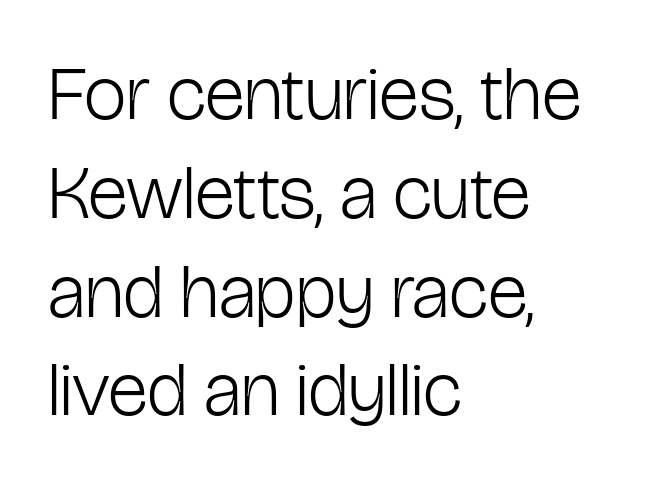
The image shows 76 px light, condensed sans-serif type, upright; set left-aligned, normal line spacing (1.3x), normal letter spacing, not underlined; low stroke contrast and a medium x-height.
